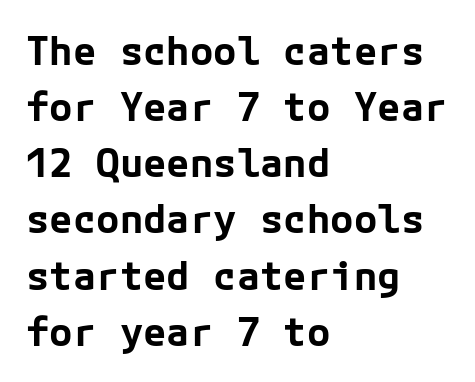
Check under the words: just untouched page. The gaps between neighbouring characters are ordinary and unremarkable. Alignment: flush left. Compared with an ordinary text face, these strokes are far heavier — a full bold. Rows of type keep a routine distance in the vertical direction. Every stem runs plumb, perpendicular to the baseline.
